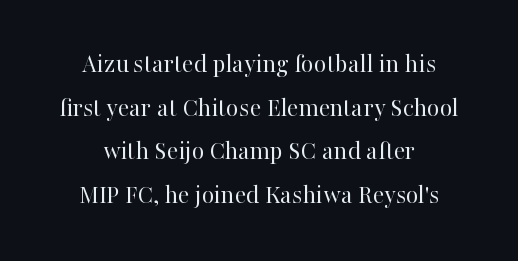
Q: Is the text bold? A: No.
Q: Is the text italic (slanted)? A: No, it is upright.
Q: Is the text underlined? A: No.
Q: How is the paragraph aligned? A: Centered.
Q: Is the spacing between letters normal or unusually wide? A: Normal.
Q: Is the spacing between lines tight, normal or loose? A: Normal.
